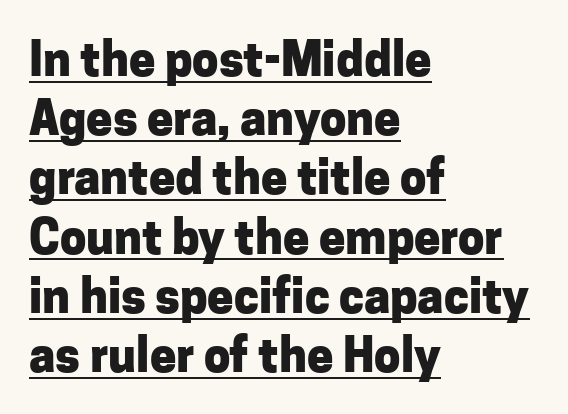
The letters carry no serifs — their stems end cleanly without finishing strokes. Stroke thickness is high; the sample reads as a true bold. Character widths vary here, with narrow letters taking less room than wide ones. Line spacing here is normal. Nothing unusual about the tracking: characters are spaced as the font intends. Tall strokes in this sample are plumb rather than angled.
